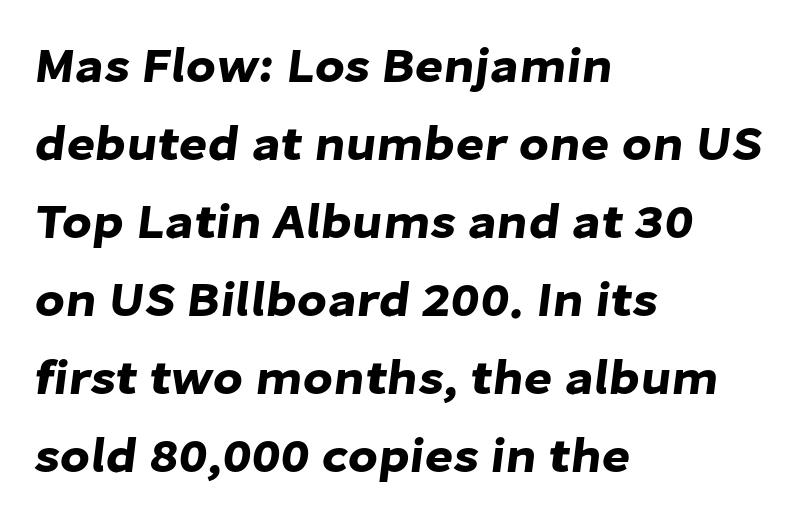
{"serif": "no", "width": "normal", "stroke_contrast": "low", "x_height": "medium", "monospaced": "no", "underline": "no", "align": "left", "line_spacing": "normal", "line_spacing_ratio": 1.59, "letter_spacing": "normal", "letter_spacing_em": 0.0, "glyph_px": 49}
